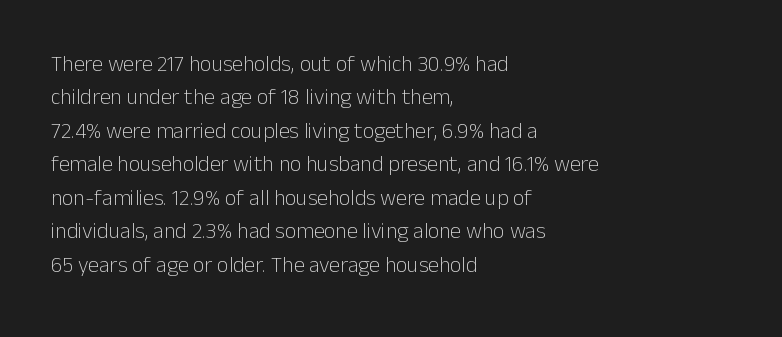
Summary of vertical rhythm: regular, with standard interline spacing. No extra ink here — the face is not bold. Quick note: not italic, upright. Horizontal alignment here is leftward, the default for most running prose.
